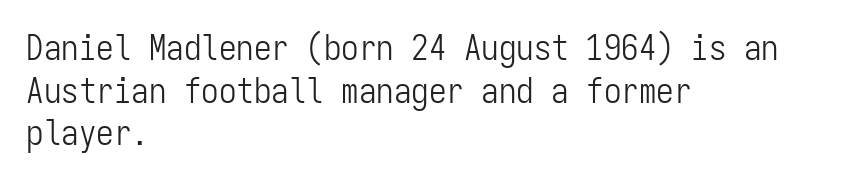
{"serif": "no", "italic": "no", "bold": "no", "weight": "light", "width": "condensed", "stroke_contrast": "low", "x_height": "medium", "monospaced": "yes", "underline": "no", "align": "left", "line_spacing_ratio": 1.22, "letter_spacing": "normal", "letter_spacing_em": 0.0, "glyph_px": 35}
